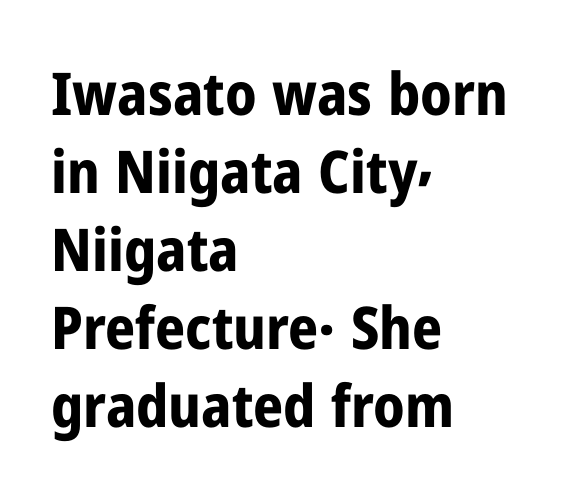
Each letter keeps its own natural width here, so spacing adapts to shape. Nothing sits at the stroke ends, so this counts as sans-serif. Its strokes are broad and dark, the hallmark of bold type. Does extra space separate the letters? No, they use regular spacing.
